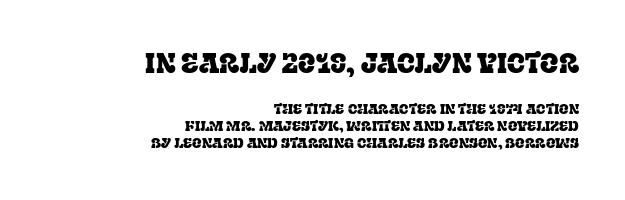
{"italic": "no", "underline": "no", "align": "right", "line_spacing_ratio": 1.21, "letter_spacing": "normal", "letter_spacing_em": 0.0, "larger_block": "first", "size_ratio": 1.93, "glyph_px": 27}
